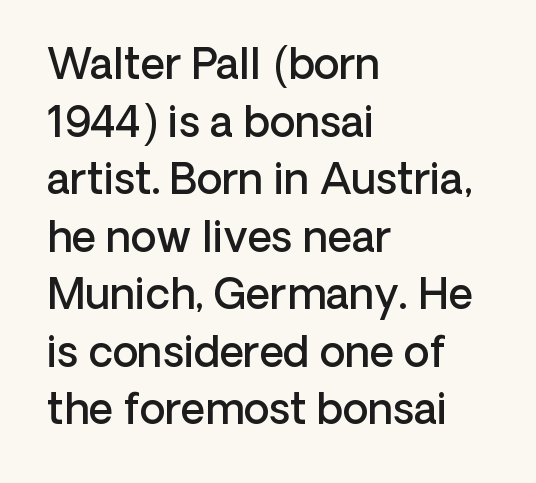
Q: Is the text bold? A: Semi-bold.
Q: Is the text italic (slanted)? A: No, it is upright.
Q: Is the typeface a serif or a sans-serif typeface? A: Sans-serif.
Q: Is the text underlined? A: No.
Q: How is the paragraph aligned? A: Left-aligned.
Q: Is the spacing between letters normal or unusually wide? A: Normal.
Q: Is the spacing between lines tight, normal or loose? A: Normal.
Q: Width (condensed, normal, or wide)? A: Normal.
Q: Stroke contrast? A: Low.
Q: x-height? A: Medium.
Q: Monospaced? A: No.
